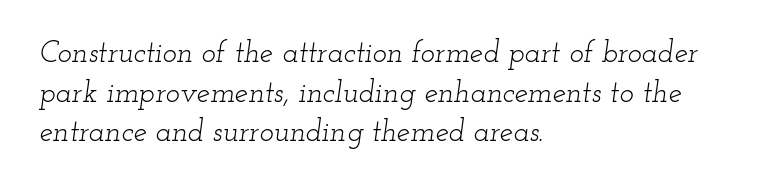
Q: Is the text bold? A: No.
Q: Is the text italic (slanted)? A: Yes, it leans right by about 12 degrees.
Q: Is the typeface a serif or a sans-serif typeface? A: Serif.
Q: Is the text underlined? A: No.
Q: How is the paragraph aligned? A: Left-aligned.
Q: Is the spacing between letters normal or unusually wide? A: Normal.
Q: Is the spacing between lines tight, normal or loose? A: Normal.
Q: Width (condensed, normal, or wide)? A: Wide.
Q: Stroke contrast? A: Low.
Q: x-height? A: Small.
Q: Monospaced? A: No.
